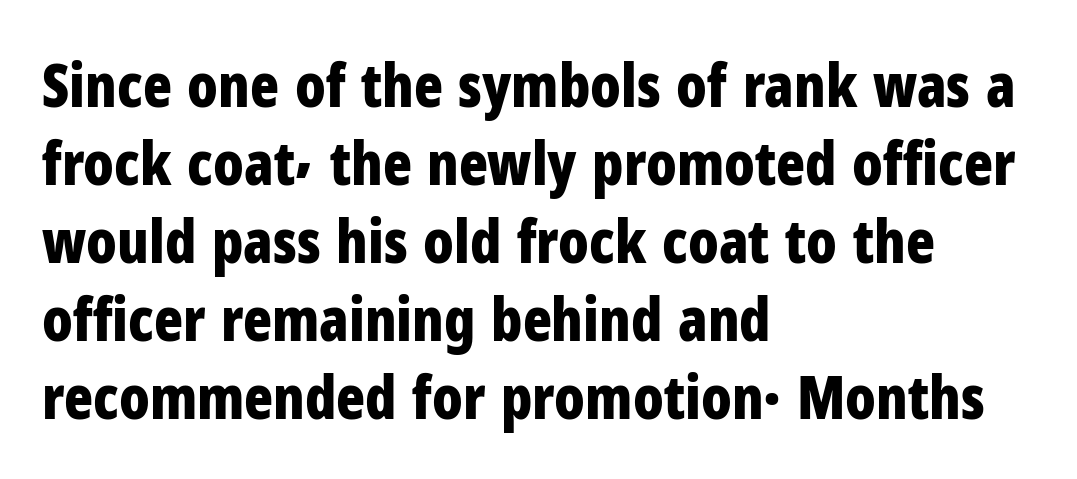
Q: Is the text bold? A: Yes.
Q: Is the text italic (slanted)? A: No, it is upright.
Q: Is the typeface a serif or a sans-serif typeface? A: Sans-serif.
Q: Is the text underlined? A: No.
Q: How is the paragraph aligned? A: Left-aligned.
Q: Is the spacing between letters normal or unusually wide? A: Normal.
Q: Is the spacing between lines tight, normal or loose? A: Normal.
Q: Width (condensed, normal, or wide)? A: Condensed.
Q: Stroke contrast? A: Low.
Q: x-height? A: Medium.
Q: Monospaced? A: No.
